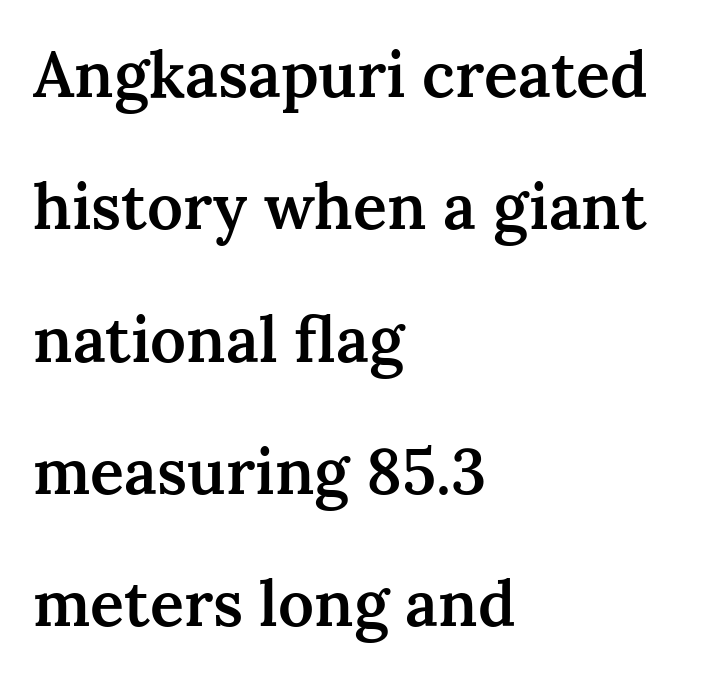
Notice the strokes are somewhat thickened but not fully heavy: this is a semibold. The letters stand upright; this is a roman face. Observe the ordinary spacing: letters are neighbours, not strangers. The rendering shows small feet on the letterforms — a serif design. Successive baselines arrive slowly, with a big drop between each. The letters advance in unequal steps, a hallmark of proportional type.
